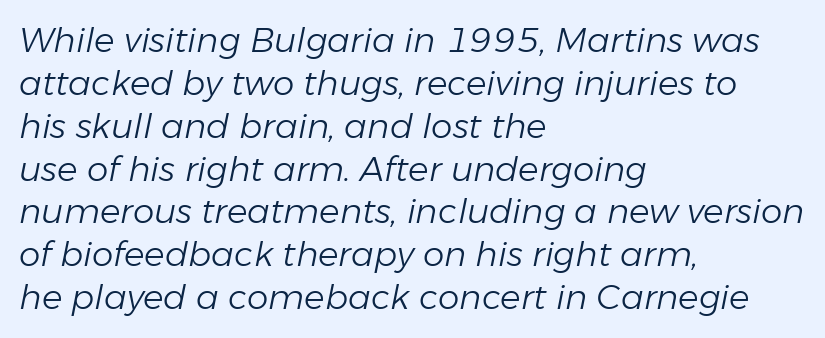
Q: Is the text bold? A: No.
Q: Is the text italic (slanted)? A: Yes, it leans right by about 11 degrees.
Q: Is the text underlined? A: No.
Q: How is the paragraph aligned? A: Left-aligned.
Q: Is the spacing between letters normal or unusually wide? A: Normal.
Q: Is the spacing between lines tight, normal or loose? A: Normal.
Q: Width (condensed, normal, or wide)? A: Normal.
Q: Stroke contrast? A: Low.
Q: x-height? A: Medium.
Q: Monospaced? A: No.
